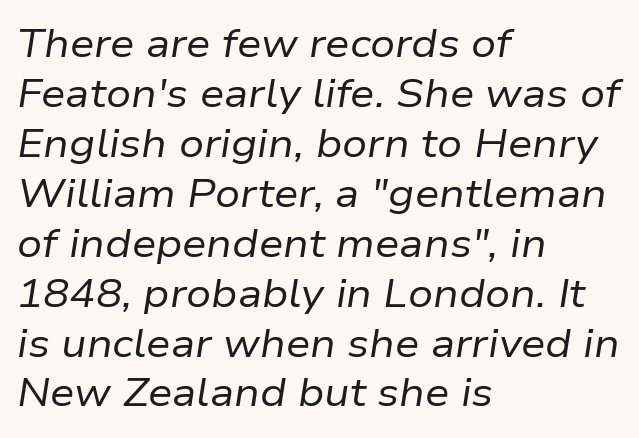
{"italic": "yes", "lean": "right", "slant_degrees": 9, "bold": "no", "weight": "regular", "width": "normal", "stroke_contrast": "low", "x_height": "medium", "monospaced": "no", "underline": "no", "align": "left", "line_spacing": "normal", "line_spacing_ratio": 1.28, "letter_spacing": "normal", "letter_spacing_em": 0.0, "glyph_px": 39}
